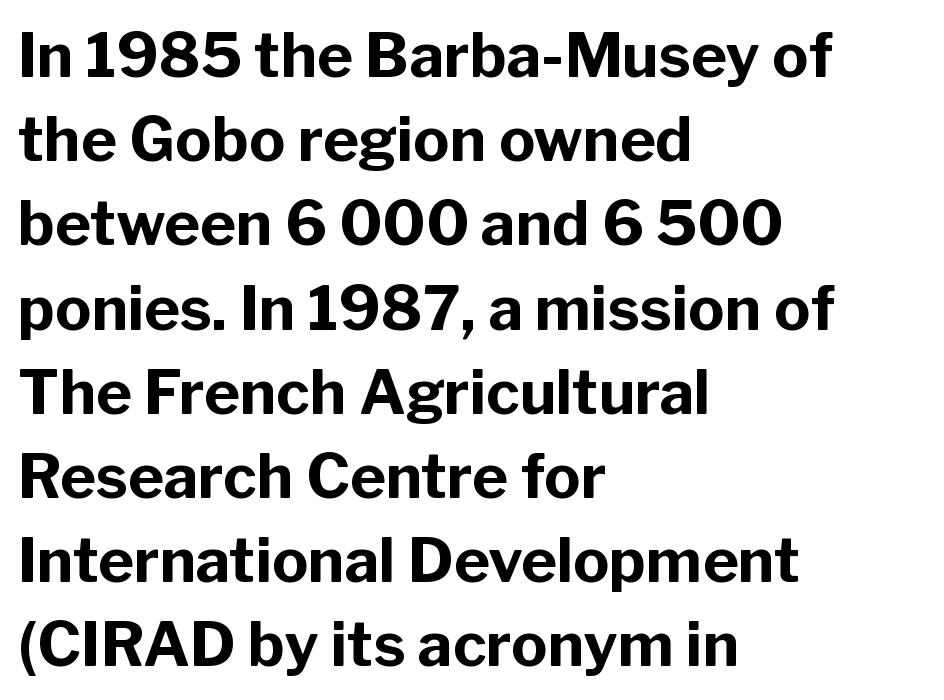
Q: Is the text bold? A: Yes.
Q: Is the text italic (slanted)? A: No, it is upright.
Q: Is the typeface a serif or a sans-serif typeface? A: Sans-serif.
Q: Is the text underlined? A: No.
Q: How is the paragraph aligned? A: Left-aligned.
Q: Is the spacing between letters normal or unusually wide? A: Normal.
Q: Is the spacing between lines tight, normal or loose? A: Normal.
Q: Width (condensed, normal, or wide)? A: Normal.
Q: Stroke contrast? A: Low.
Q: x-height? A: Medium.
Q: Monospaced? A: No.
